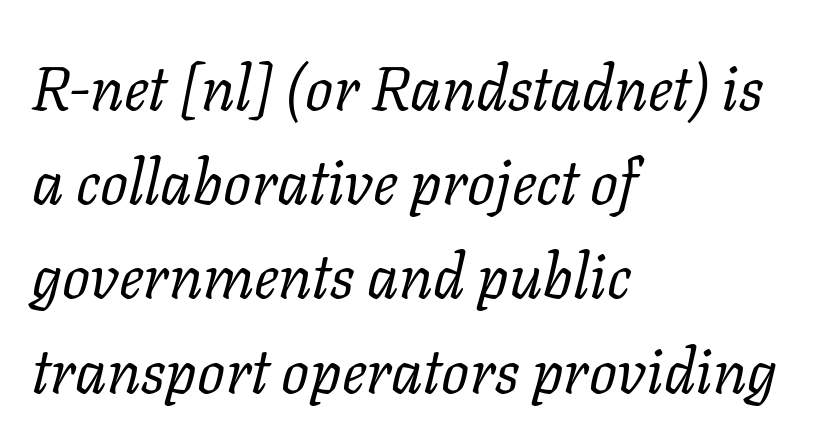
The image shows 62 px regular-weight serif type, italic (leaning right); set left-aligned, normal line spacing (1.52x), normal letter spacing, not underlined; low stroke contrast and a medium x-height.
